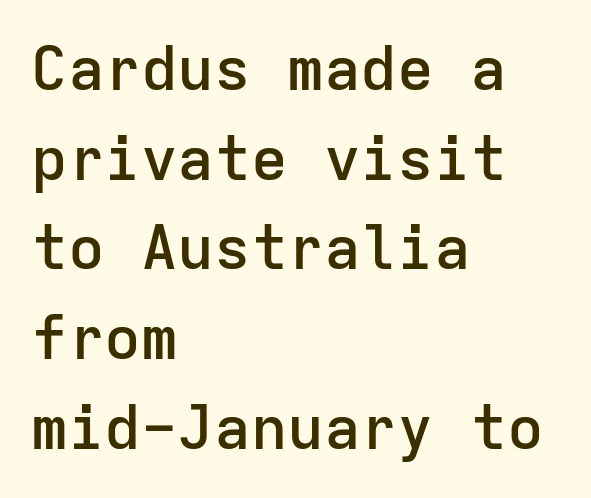
The image shows 61 px semibold sans-serif type, upright, monospaced; set left-aligned, normal line spacing (1.47x), normal letter spacing, not underlined; low stroke contrast and a medium x-height.
